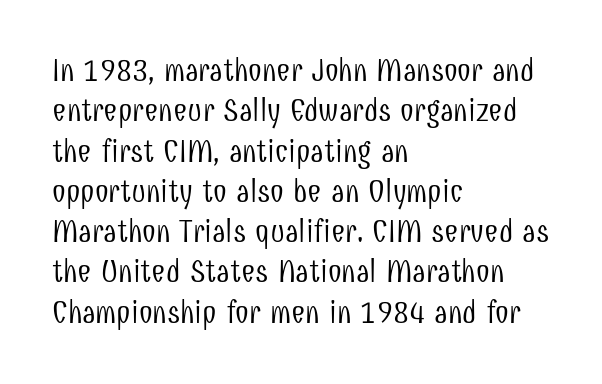
{"serif": "no", "italic": "no", "bold": "no", "weight": "light", "width": "condensed", "stroke_contrast": "low", "x_height": "medium", "monospaced": "no", "underline": "no", "align": "left", "line_spacing": "normal", "line_spacing_ratio": 1.3, "letter_spacing": "normal", "letter_spacing_em": 0.0, "glyph_px": 31}
